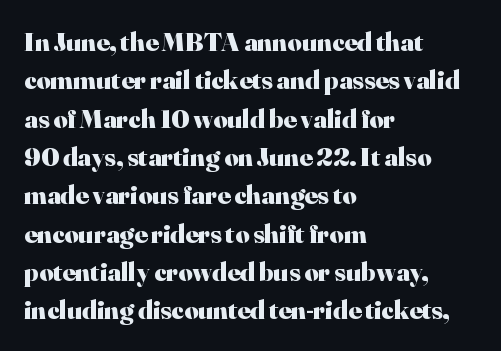
{"italic": "no", "bold": "yes", "underline": "no", "align": "left", "line_spacing": "normal", "line_spacing_ratio": 1.42, "letter_spacing": "normal", "letter_spacing_em": 0.0, "glyph_px": 27}
